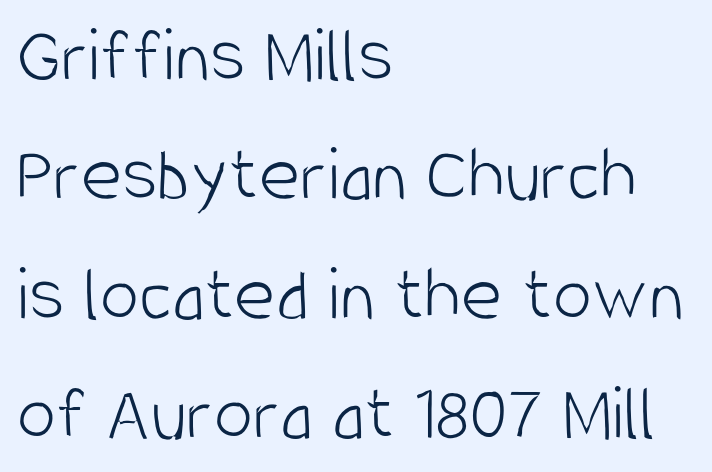
The strokes carry an ordinary text weight at most. The tracking reads as untouched default to a designer's eye. These lines are composed in type without serifs. You could not count columns in this text — the font is proportionally spaced.
